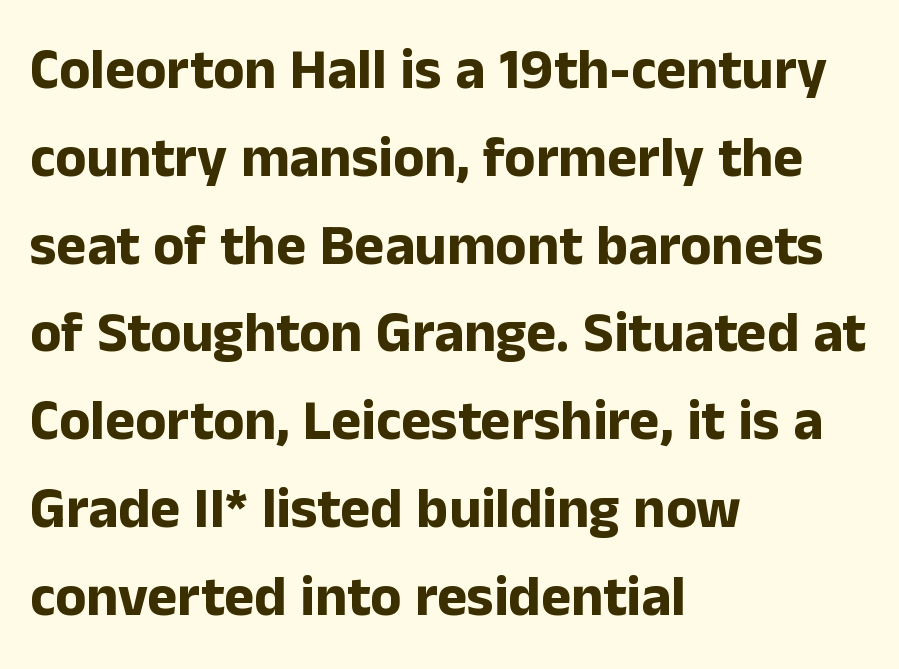
Q: Is the text bold? A: Yes.
Q: Is the text italic (slanted)? A: No, it is upright.
Q: Is the typeface a serif or a sans-serif typeface? A: Sans-serif.
Q: Is the text underlined? A: No.
Q: How is the paragraph aligned? A: Left-aligned.
Q: Is the spacing between letters normal or unusually wide? A: Normal.
Q: Is the spacing between lines tight, normal or loose? A: Normal.
Q: Width (condensed, normal, or wide)? A: Normal.
Q: Stroke contrast? A: Low.
Q: x-height? A: Medium.
Q: Monospaced? A: No.
